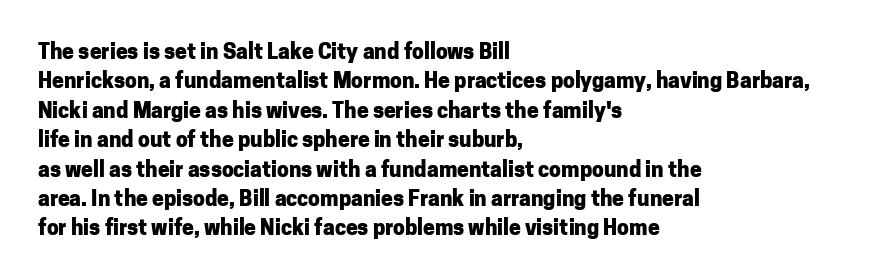
The image shows 21 px bold type, upright; set left-aligned, normal line spacing (1.4x), normal letter spacing, not underlined.
